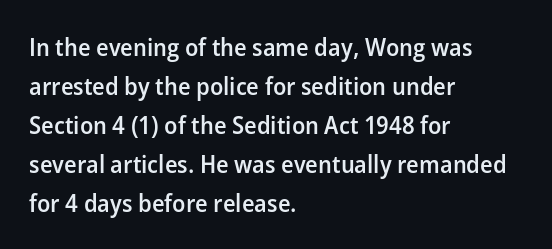
{"italic": "no", "bold": "semi", "underline": "no", "align": "left", "line_spacing": "normal", "line_spacing_ratio": 1.56, "letter_spacing": "normal", "letter_spacing_em": 0.0, "glyph_px": 25}
